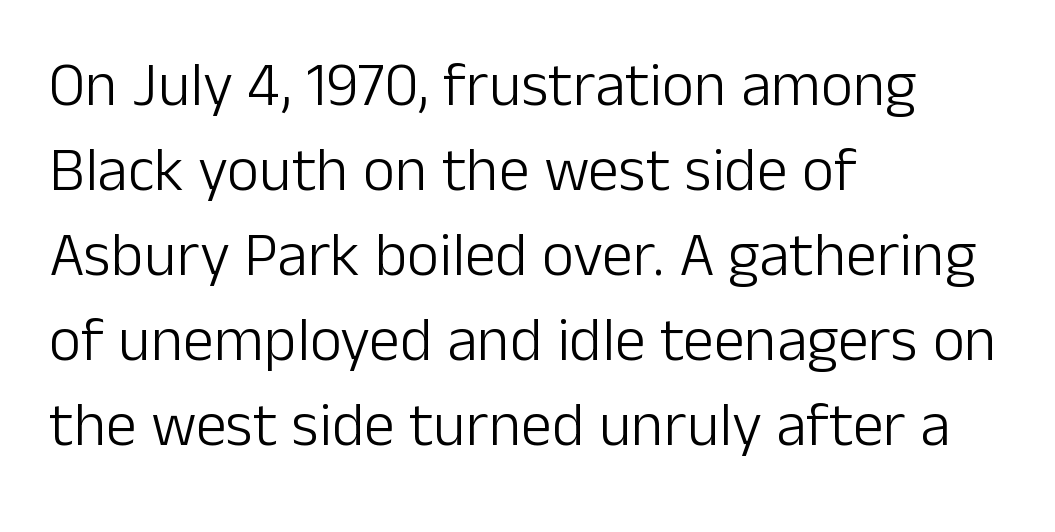
Q: Is the text bold? A: No.
Q: Is the text italic (slanted)? A: No, it is upright.
Q: Is the typeface a serif or a sans-serif typeface? A: Sans-serif.
Q: Is the text underlined? A: No.
Q: How is the paragraph aligned? A: Left-aligned.
Q: Is the spacing between letters normal or unusually wide? A: Normal.
Q: Is the spacing between lines tight, normal or loose? A: Normal.
Q: Width (condensed, normal, or wide)? A: Normal.
Q: Stroke contrast? A: Low.
Q: x-height? A: Medium.
Q: Monospaced? A: No.
